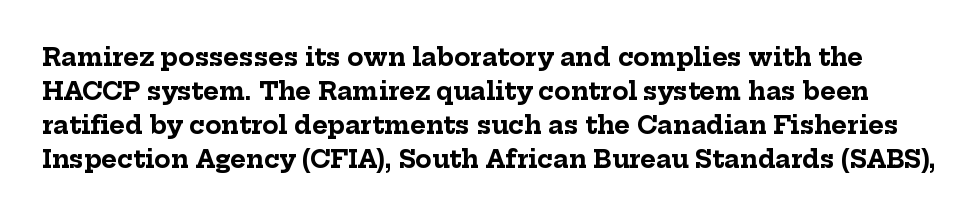
Q: Is the text bold? A: Yes.
Q: Is the text italic (slanted)? A: No, it is upright.
Q: Is the text underlined? A: No.
Q: Is the spacing between letters normal or unusually wide? A: Normal.
Q: Is the spacing between lines tight, normal or loose? A: Normal.
